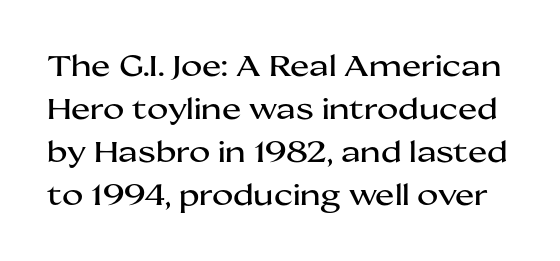
{"italic": "no", "width": "wide", "stroke_contrast": "medium", "x_height": "medium", "monospaced": "no", "underline": "no", "line_spacing": "normal", "line_spacing_ratio": 1.48, "letter_spacing": "normal", "letter_spacing_em": 0.0, "glyph_px": 29}
